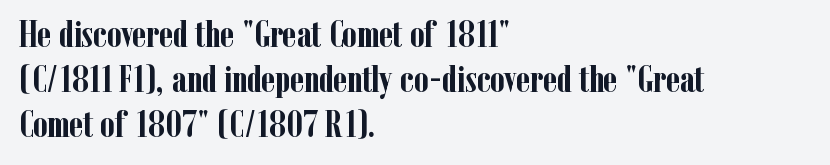
{"serif": "yes", "italic": "no", "bold": "yes", "weight": "semibold", "width": "condensed", "stroke_contrast": "low", "x_height": "medium", "monospaced": "no", "underline": "no", "align": "left", "line_spacing_ratio": 1.22, "letter_spacing": "normal", "letter_spacing_em": 0.0, "glyph_px": 37}
